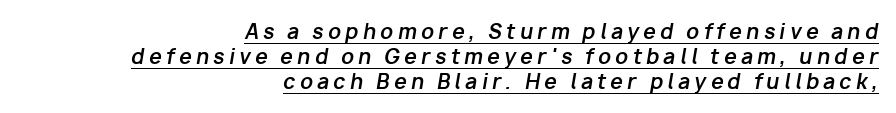
The image shows 20 px bold type, italic (leaning right); set right-aligned, line spacing 1.24x, unusually wide letter spacing (+0.22 em), underlined.
